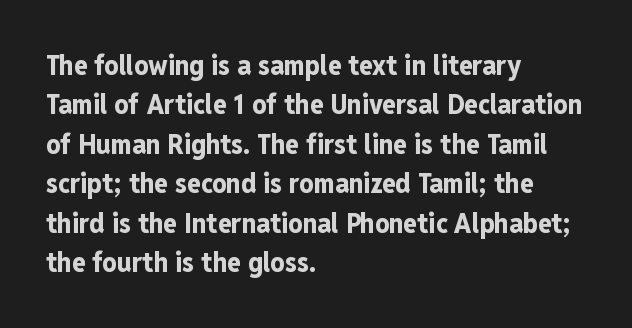
{"serif": "no", "italic": "no", "bold": "yes", "weight": "bold", "width": "condensed", "stroke_contrast": "low", "x_height": "medium", "monospaced": "no", "underline": "no", "align": "left", "line_spacing": "normal", "line_spacing_ratio": 1.41, "letter_spacing": "normal", "letter_spacing_em": 0.0, "glyph_px": 28}
